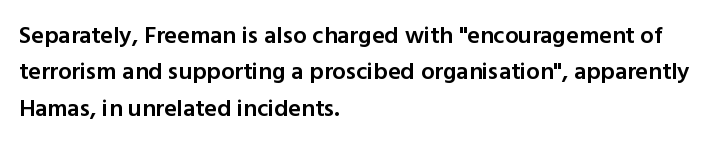
Q: Is the text bold? A: Semi-bold.
Q: Is the text italic (slanted)? A: No, it is upright.
Q: Is the text underlined? A: No.
Q: How is the paragraph aligned? A: Left-aligned.
Q: Is the spacing between letters normal or unusually wide? A: Normal.
Q: Is the spacing between lines tight, normal or loose? A: Normal.
